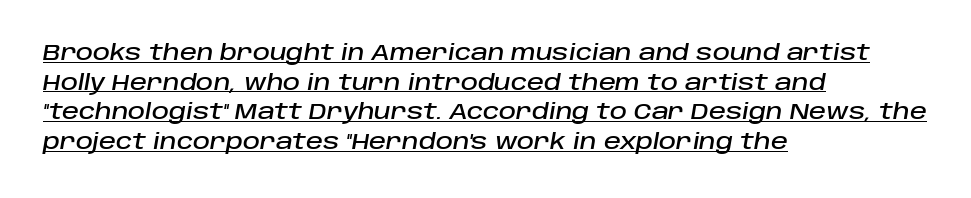
Q: Is the text italic (slanted)? A: Yes, it leans right by about 10 degrees.
Q: Is the text underlined? A: Yes.
Q: How is the paragraph aligned? A: Left-aligned.
Q: Is the spacing between letters normal or unusually wide? A: Normal.
Q: Is the spacing between lines tight, normal or loose? A: Normal.
